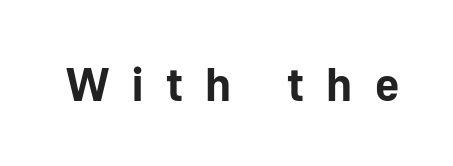
Q: Is the text bold? A: Yes.
Q: Is the text italic (slanted)? A: No, it is upright.
Q: Is the typeface a serif or a sans-serif typeface? A: Sans-serif.
Q: Is the text underlined? A: No.
Q: Is the spacing between letters normal or unusually wide? A: Unusually wide.
Q: Width (condensed, normal, or wide)? A: Normal.
Q: Stroke contrast? A: Low.
Q: x-height? A: Medium.
Q: Monospaced? A: No.
